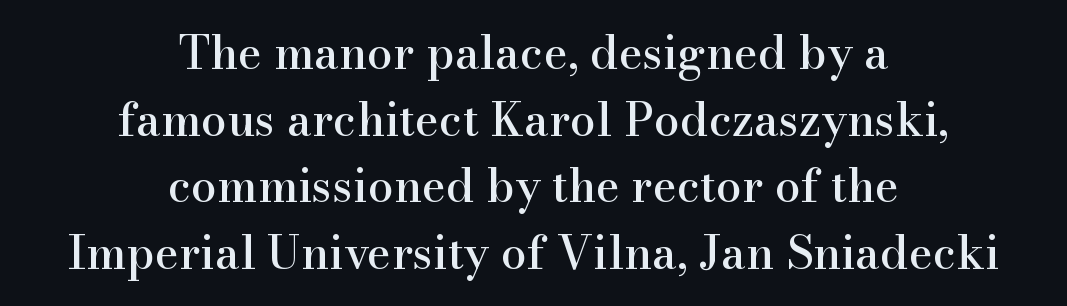
{"serif": "yes", "italic": "no", "width": "normal", "stroke_contrast": "high", "x_height": "small", "monospaced": "no", "underline": "no", "align": "center", "line_spacing": "normal", "line_spacing_ratio": 1.45, "letter_spacing": "normal", "letter_spacing_em": 0.0, "glyph_px": 46}
